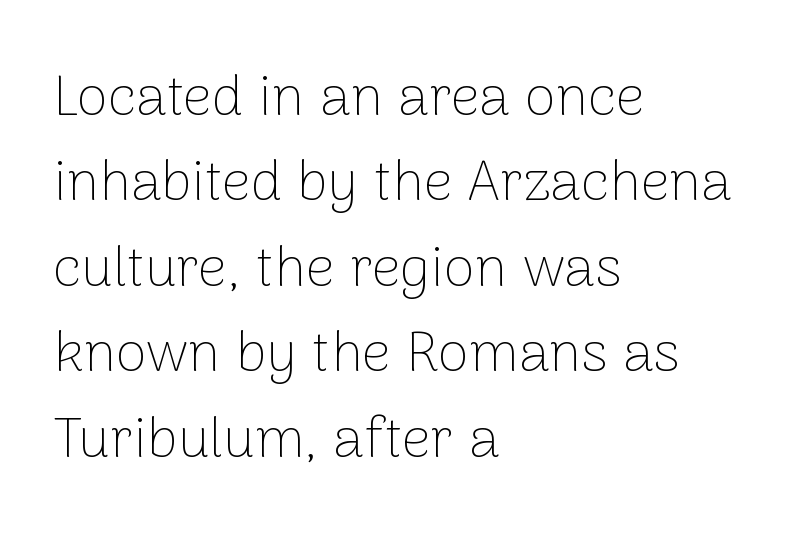
This is not heavy type; no bold has been used. Descender tails drop into unmarked territory. These lines were composed using upright roman letters. Each new line begins a customary step beneath the previous one. A student would call this left alignment; a typographer would say flush left, rag right. The face used here is a sans, in the tradition of grotesques and geometrics.
